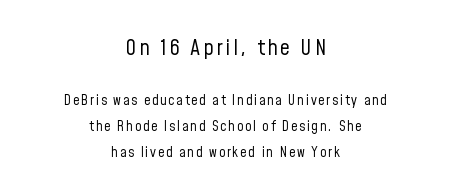
Summary of weight: not heavy and not bold. The letters stand straight up with perfectly vertical stems. Only glyphs here, with clear space below each row. Block one is the big one; block two sits smaller underneath. Line starts and ends both wander, symmetrically.
